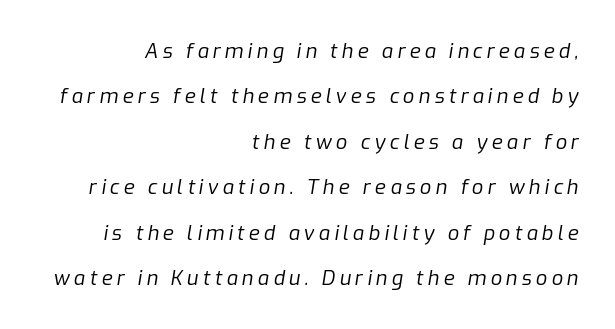
The image shows 20 px text type, italic (leaning right); set right-aligned, loose line spacing (2.27x), unusually wide letter spacing (+0.21 em), not underlined.
